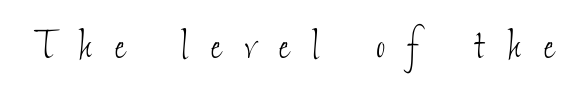
{"bold": "no", "weight": "thin", "width": "condensed", "stroke_contrast": "low", "x_height": "small", "monospaced": "no", "underline": "no", "letter_spacing": "wide", "letter_spacing_em": 0.47, "glyph_px": 50}
